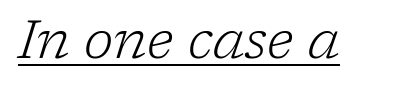
Q: Is the text bold? A: No.
Q: Is the text italic (slanted)? A: Yes, it leans right by about 17 degrees.
Q: Is the typeface a serif or a sans-serif typeface? A: Serif.
Q: Is the text underlined? A: Yes.
Q: Is the spacing between letters normal or unusually wide? A: Normal.
Q: Width (condensed, normal, or wide)? A: Normal.
Q: Stroke contrast? A: Low.
Q: x-height? A: Medium.
Q: Monospaced? A: No.
